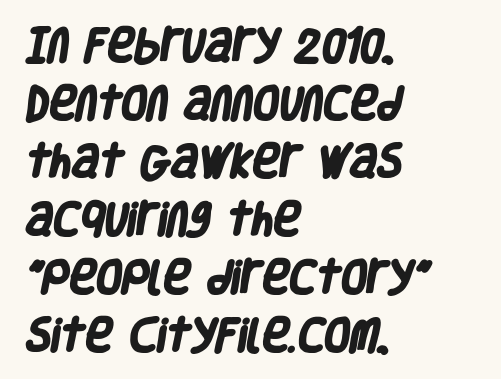
The image shows 37 px heavy, condensed sans-serif type; set left-aligned, normal line spacing (1.57x), normal letter spacing, not underlined; low stroke contrast and a large x-height.
